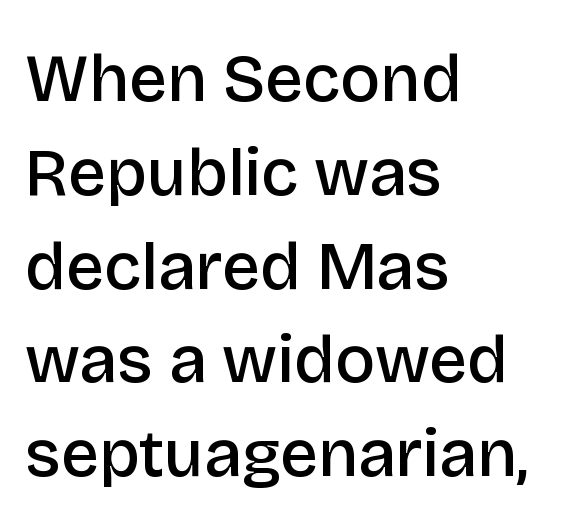
The image shows 67 px semibold sans-serif type, upright; set left-aligned, normal line spacing (1.4x), normal letter spacing, not underlined; low stroke contrast and a large x-height.
